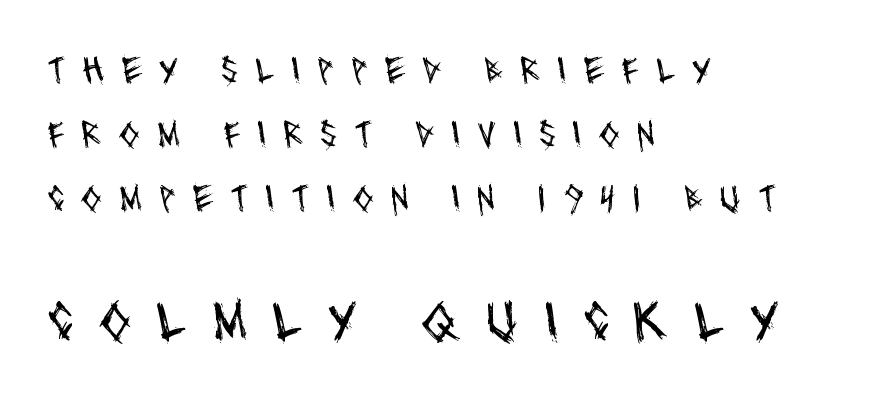
The image shows 59 px regular-weight, condensed sans-serif type; set left-aligned, normal line spacing (1.64x), unusually wide letter spacing (+0.42 em), not underlined; the second (bottom) block is 1.51x larger; medium stroke contrast and a large x-height.
